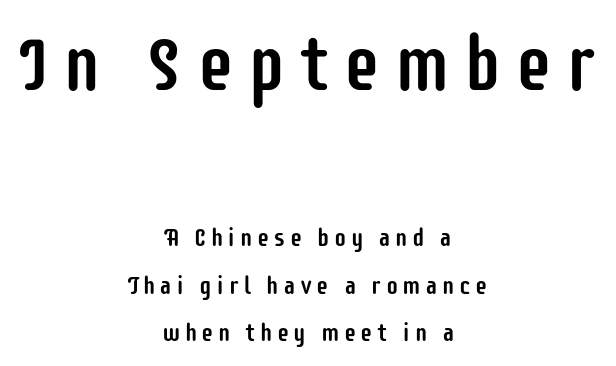
One-word summary of the alignment: center. Caption: upper text group enlarged, lower text group reduced. Each letter keeps its own natural width here, so spacing adapts to shape. It's the straight-up-and-down kind of type. This sample uses a sans-serif face. The glyphs are unaccompanied by any horizontal stroke below them.
